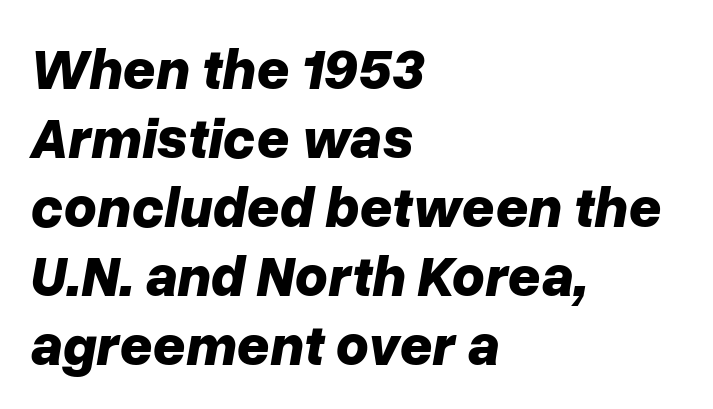
Q: Is the text bold? A: Yes.
Q: Is the text italic (slanted)? A: Yes, it leans right by about 10 degrees.
Q: Is the text underlined? A: No.
Q: How is the paragraph aligned? A: Left-aligned.
Q: Is the spacing between letters normal or unusually wide? A: Normal.
Q: Width (condensed, normal, or wide)? A: Normal.
Q: Stroke contrast? A: Low.
Q: x-height? A: Medium.
Q: Monospaced? A: No.
